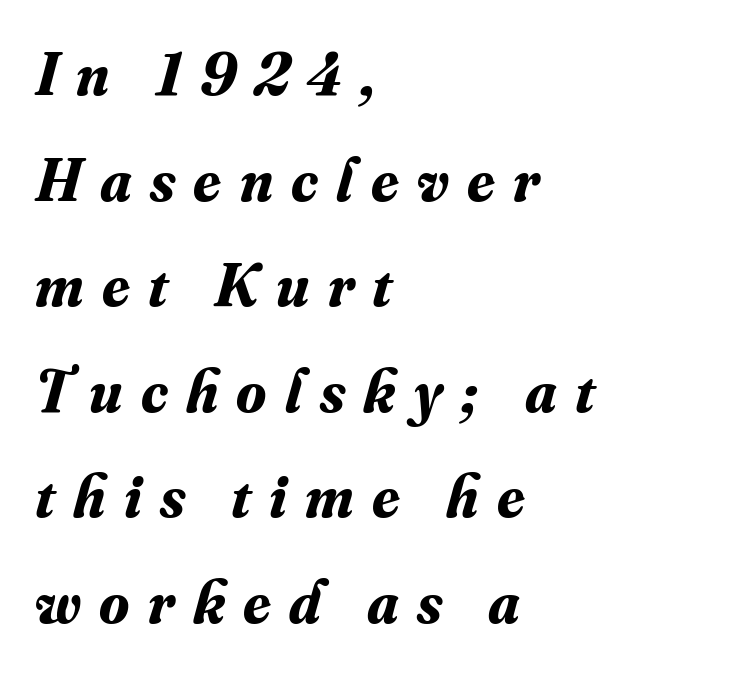
Q: Is the text bold? A: Yes.
Q: Is the text italic (slanted)? A: Yes, it leans right by about 16 degrees.
Q: Is the typeface a serif or a sans-serif typeface? A: Serif.
Q: Is the text underlined? A: No.
Q: How is the paragraph aligned? A: Left-aligned.
Q: Is the spacing between letters normal or unusually wide? A: Unusually wide.
Q: Width (condensed, normal, or wide)? A: Normal.
Q: Stroke contrast? A: Medium.
Q: x-height? A: Small.
Q: Monospaced? A: No.
